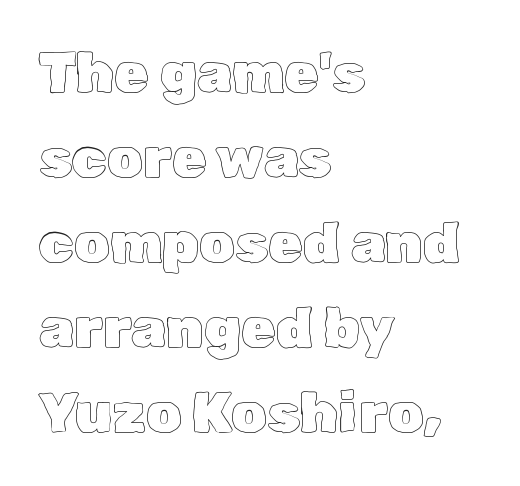
Q: Is the text italic (slanted)? A: No, it is upright.
Q: Is the text underlined? A: No.
Q: How is the paragraph aligned? A: Left-aligned.
Q: Is the spacing between letters normal or unusually wide? A: Normal.
Q: Is the spacing between lines tight, normal or loose? A: Normal.
Q: Width (condensed, normal, or wide)? A: Normal.
Q: x-height? A: Medium.
Q: Monospaced? A: No.
